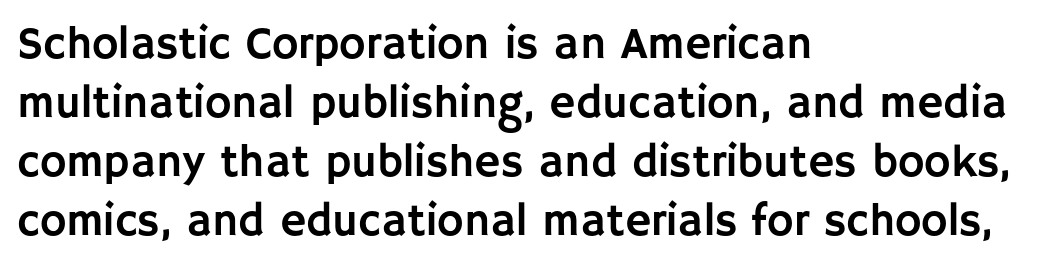
The image shows 45 px sans-serif type, upright; set left-aligned, normal line spacing (1.31x), normal letter spacing, not underlined; low stroke contrast and a large x-height.
